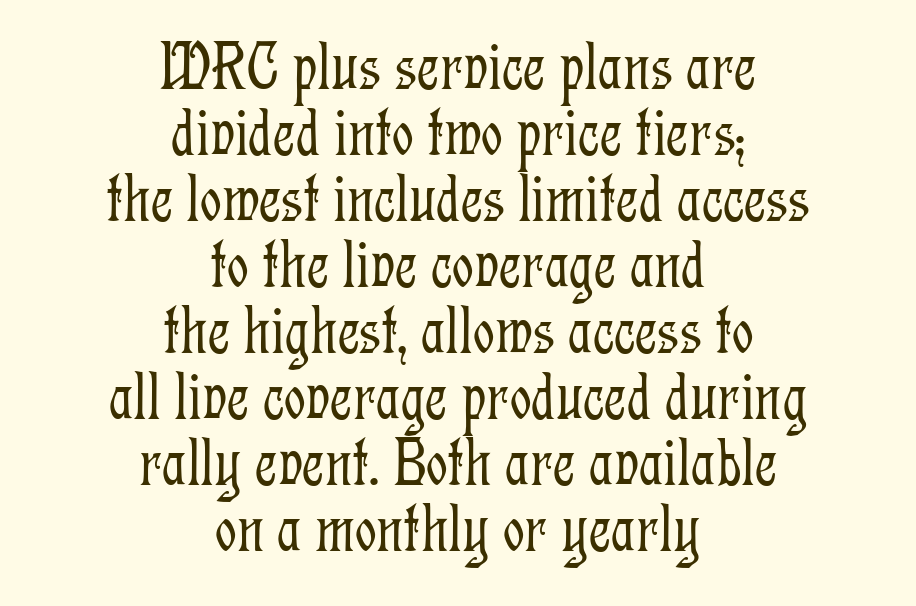
{"serif": "yes", "italic": "no", "bold": "no", "weight": "light", "width": "condensed", "stroke_contrast": "low", "x_height": "medium", "monospaced": "no", "underline": "no", "align": "center", "line_spacing": "tight", "line_spacing_ratio": 0.97, "letter_spacing": "normal", "letter_spacing_em": 0.0, "glyph_px": 68}
